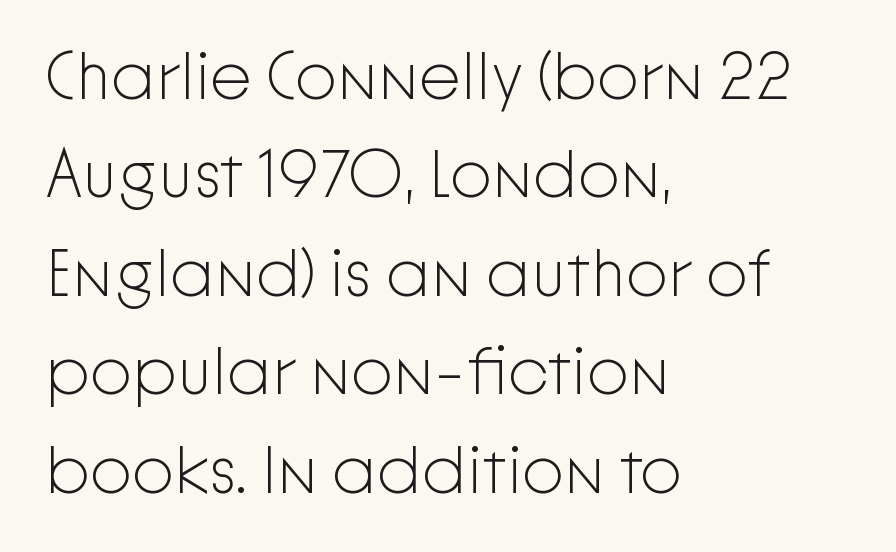
{"serif": "no", "italic": "no", "bold": "no", "weight": "light", "width": "normal", "stroke_contrast": "low", "x_height": "medium", "monospaced": "no", "underline": "no", "align": "left", "line_spacing": "normal", "line_spacing_ratio": 1.47, "letter_spacing": "normal", "letter_spacing_em": 0.0, "glyph_px": 67}
